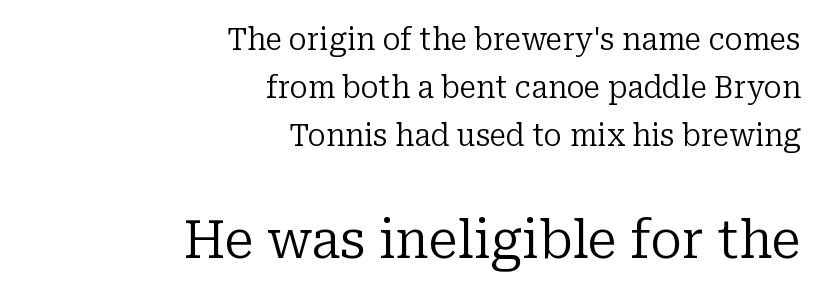
{"serif": "yes", "italic": "no", "bold": "no", "weight": "regular", "width": "normal", "stroke_contrast": "low", "x_height": "medium", "monospaced": "no", "underline": "no", "align": "right", "line_spacing": "normal", "line_spacing_ratio": 1.6, "letter_spacing": "normal", "letter_spacing_em": 0.0, "larger_block": "second", "size_ratio": 1.77, "glyph_px": 53}
